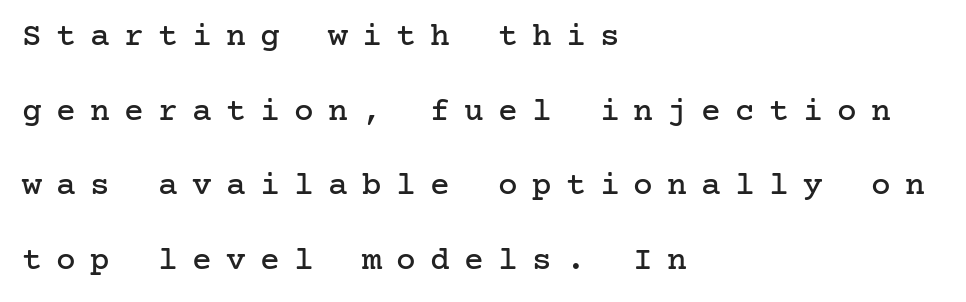
{"serif": "yes", "italic": "no", "width": "normal", "stroke_contrast": "low", "x_height": "medium", "underline": "no", "align": "left", "line_spacing": "loose", "line_spacing_ratio": 2.26, "letter_spacing": "wide", "letter_spacing_em": 0.43, "glyph_px": 33}
